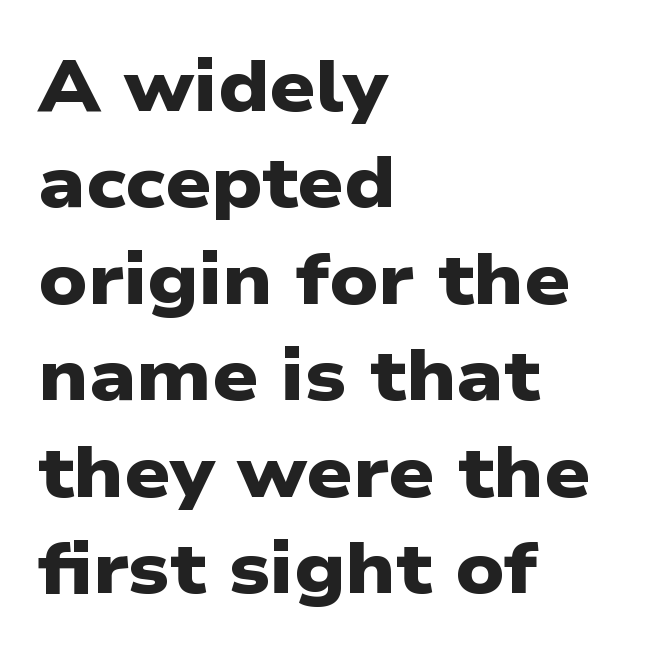
Q: Is the text bold? A: Yes.
Q: Is the typeface a serif or a sans-serif typeface? A: Sans-serif.
Q: Is the text underlined? A: No.
Q: How is the paragraph aligned? A: Left-aligned.
Q: Is the spacing between letters normal or unusually wide? A: Normal.
Q: Is the spacing between lines tight, normal or loose? A: Normal.
Q: Width (condensed, normal, or wide)? A: Wide.
Q: Stroke contrast? A: Low.
Q: x-height? A: Medium.
Q: Monospaced? A: No.
